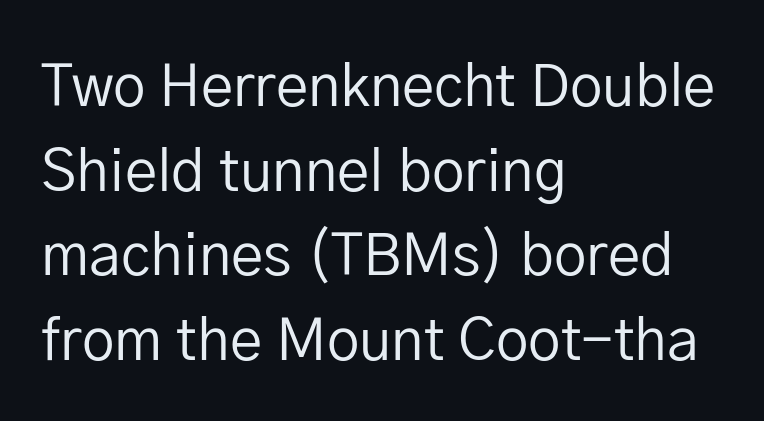
Q: Is the text bold? A: No.
Q: Is the text italic (slanted)? A: No, it is upright.
Q: Is the typeface a serif or a sans-serif typeface? A: Sans-serif.
Q: Is the text underlined? A: No.
Q: How is the paragraph aligned? A: Left-aligned.
Q: Is the spacing between letters normal or unusually wide? A: Normal.
Q: Is the spacing between lines tight, normal or loose? A: Normal.
Q: Width (condensed, normal, or wide)? A: Normal.
Q: Stroke contrast? A: Low.
Q: x-height? A: Medium.
Q: Monospaced? A: No.
